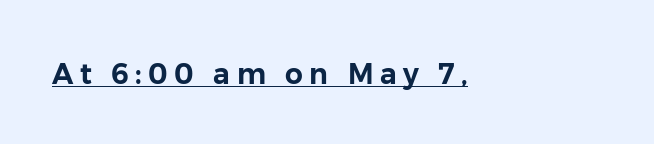
Q: Is the text italic (slanted)? A: No, it is upright.
Q: Is the typeface a serif or a sans-serif typeface? A: Sans-serif.
Q: Is the text underlined? A: Yes.
Q: Is the spacing between letters normal or unusually wide? A: Unusually wide.
Q: Width (condensed, normal, or wide)? A: Normal.
Q: Stroke contrast? A: Low.
Q: x-height? A: Medium.
Q: Monospaced? A: No.
